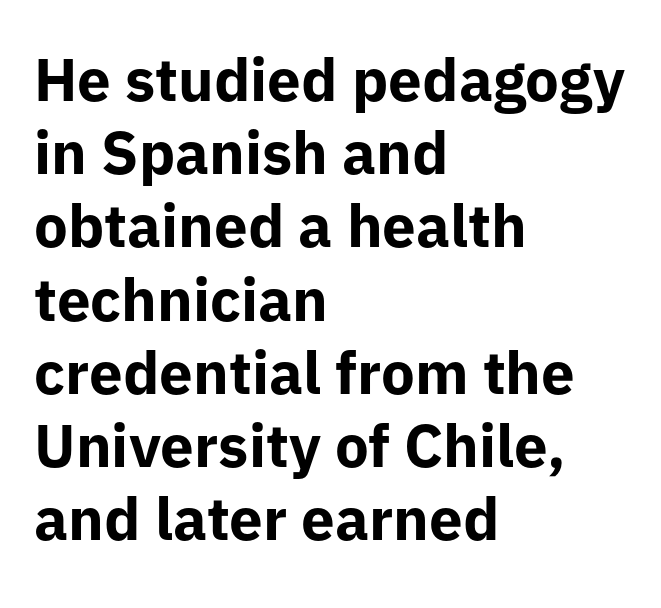
The rendering keeps characters at their native spacing. Check where the strokes stop: nothing finishes them off — pure sans. Layout note: lines flush left. Nobody drew a line under any word here.
